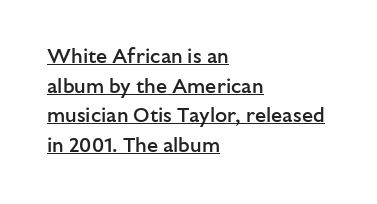
{"italic": "no", "bold": "semi", "underline": "yes", "align": "left", "line_spacing": "normal", "line_spacing_ratio": 1.48, "letter_spacing": "normal", "letter_spacing_em": 0.0, "glyph_px": 20}
